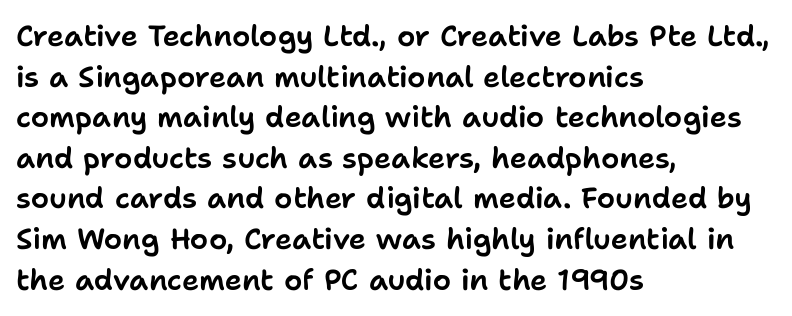
Casual observation: everything's shoved over to the left. Short note: letters normally spaced. Rule under the text: the space is simply empty. Reading down the column, the eye jumps a familiar distance to each next line. Note the varied advance widths — an 'i' is clearly narrower than an 'm'. This sample uses an upright cut, with every glyph sitting square on the baseline.
